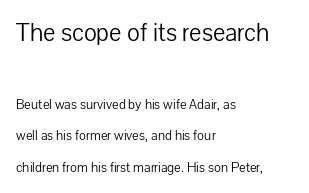
The image shows 26 px text type, upright; set left-aligned, loose line spacing (2.24x), normal letter spacing, not underlined; the first (top) block is 1.86x larger.
